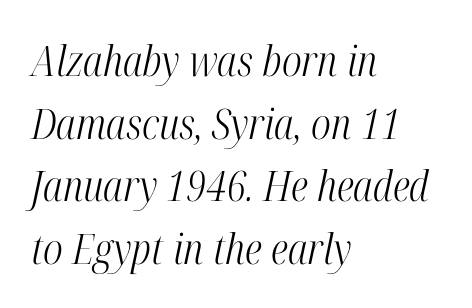
{"serif": "yes", "italic": "yes", "lean": "right", "slant_degrees": 12, "bold": "no", "weight": "light", "width": "condensed", "stroke_contrast": "high", "x_height": "medium", "monospaced": "no", "underline": "no", "align": "left", "line_spacing": "normal", "line_spacing_ratio": 1.49, "letter_spacing": "normal", "letter_spacing_em": 0.0, "glyph_px": 42}
